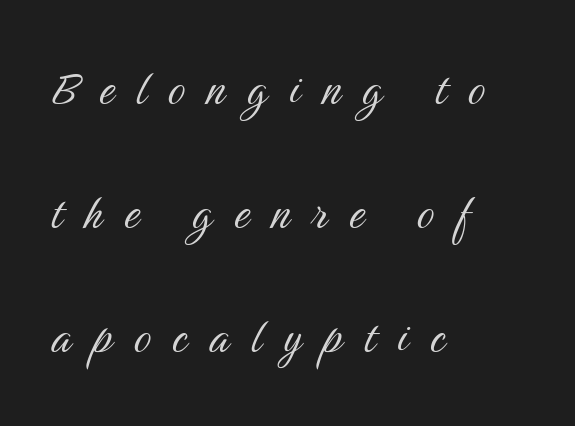
Q: Is the text bold? A: No.
Q: Is the text italic (slanted)? A: Yes.
Q: Is the typeface a serif or a sans-serif typeface? A: Sans-serif.
Q: Is the text underlined? A: No.
Q: How is the paragraph aligned? A: Left-aligned.
Q: Is the spacing between letters normal or unusually wide? A: Unusually wide.
Q: Is the spacing between lines tight, normal or loose? A: Loose.
Q: Width (condensed, normal, or wide)? A: Condensed.
Q: Stroke contrast? A: Medium.
Q: x-height? A: Medium.
Q: Monospaced? A: No.
